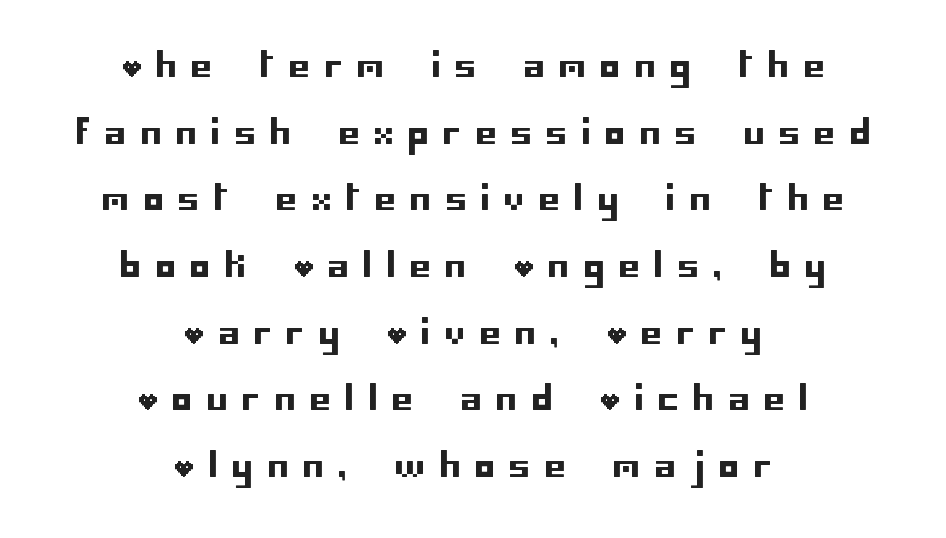
{"serif": "no", "italic": "no", "width": "normal", "stroke_contrast": "low", "x_height": "large", "underline": "no", "align": "center", "line_spacing": "loose", "line_spacing_ratio": 2.02, "letter_spacing": "wide", "letter_spacing_em": 0.45, "glyph_px": 33}
